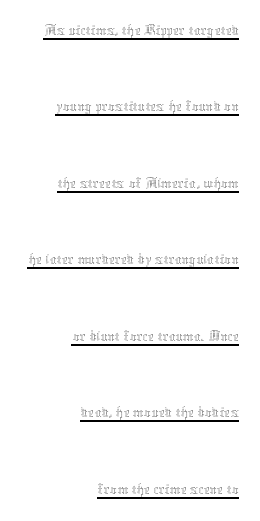
The image shows 34 px thin type, upright; set right-aligned, loose line spacing (2.25x), normal letter spacing, underlined; medium stroke contrast and a medium x-height.
